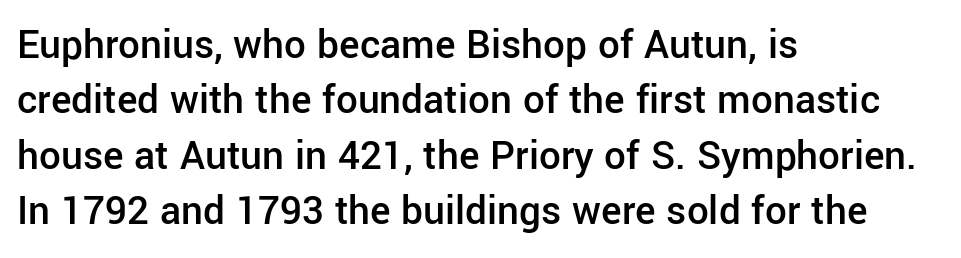
{"serif": "no", "italic": "no", "bold": "semi", "weight": "semibold", "width": "normal", "stroke_contrast": "low", "x_height": "medium", "monospaced": "no", "underline": "no", "align": "left", "line_spacing": "normal", "line_spacing_ratio": 1.29, "letter_spacing": "normal", "letter_spacing_em": 0.0, "glyph_px": 43}
